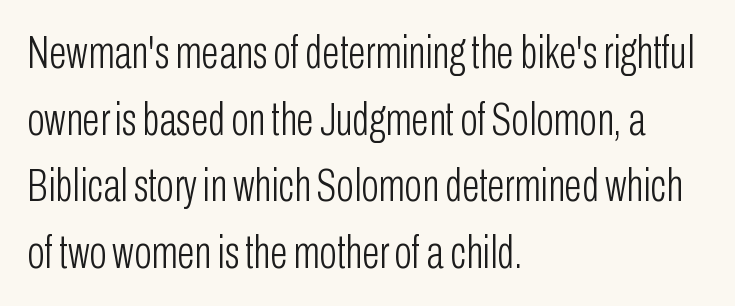
{"serif": "no", "italic": "no", "bold": "no", "weight": "light", "width": "condensed", "stroke_contrast": "low", "x_height": "medium", "monospaced": "no", "underline": "no", "align": "left", "line_spacing": "normal", "line_spacing_ratio": 1.45, "letter_spacing": "normal", "letter_spacing_em": 0.0, "glyph_px": 46}
